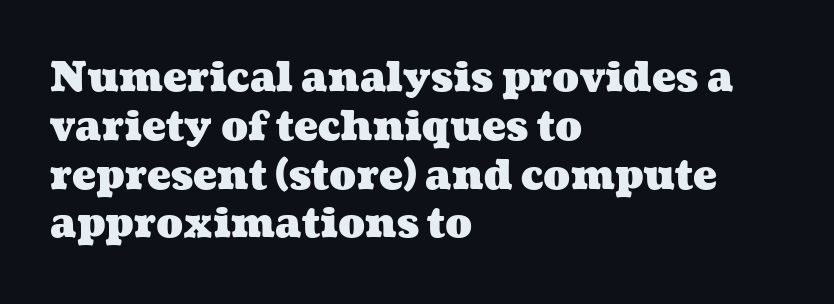
The image shows 40 px heavy, wide type; set left-aligned, line spacing 1.22x, normal letter spacing, not underlined; medium stroke contrast and a medium x-height.
